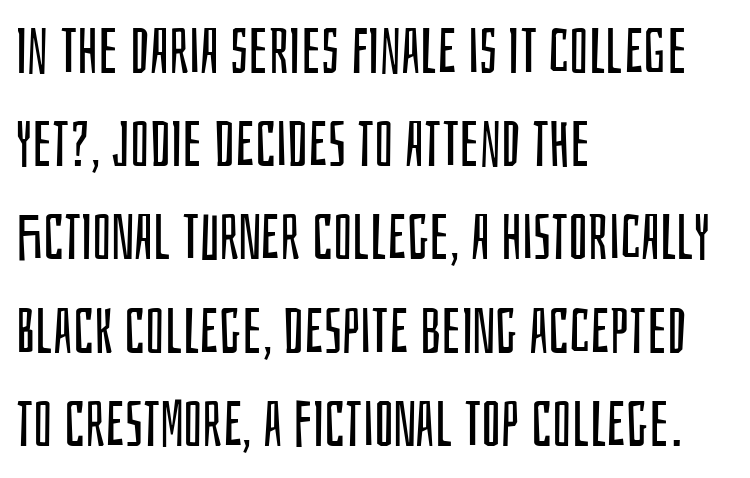
Q: Is the text bold? A: No.
Q: Is the text italic (slanted)? A: No, it is upright.
Q: Is the typeface a serif or a sans-serif typeface? A: Sans-serif.
Q: Is the text underlined? A: No.
Q: How is the paragraph aligned? A: Left-aligned.
Q: Is the spacing between letters normal or unusually wide? A: Normal.
Q: Is the spacing between lines tight, normal or loose? A: Normal.
Q: Width (condensed, normal, or wide)? A: Condensed.
Q: Stroke contrast? A: Low.
Q: x-height? A: Large.
Q: Monospaced? A: No.
